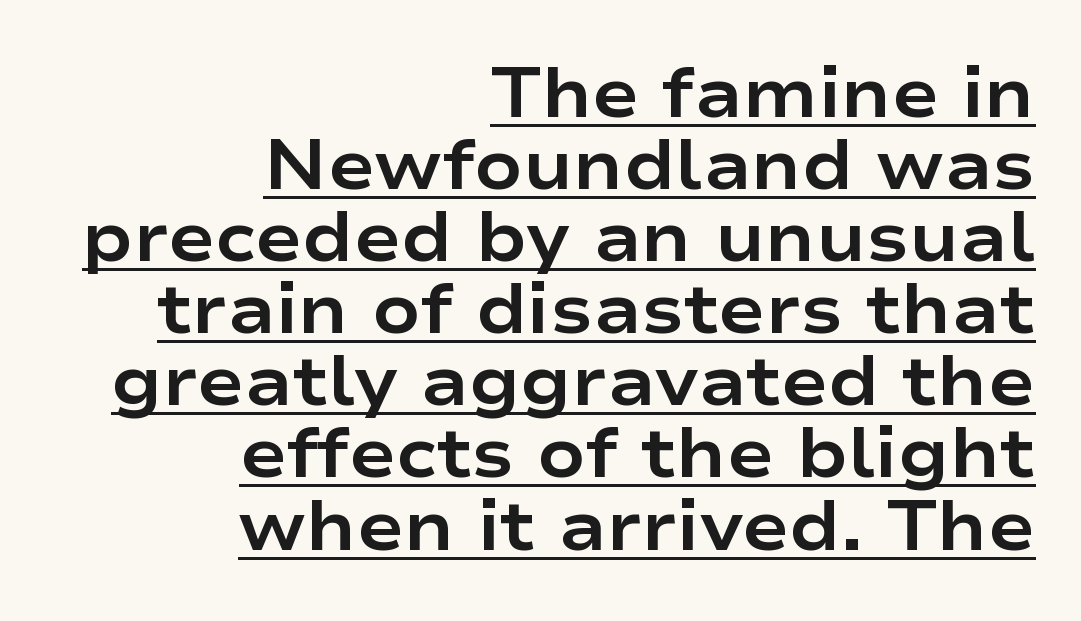
Q: Is the text bold? A: Yes.
Q: Is the text italic (slanted)? A: No, it is upright.
Q: Is the typeface a serif or a sans-serif typeface? A: Sans-serif.
Q: Is the text underlined? A: Yes.
Q: How is the paragraph aligned? A: Right-aligned.
Q: Is the spacing between letters normal or unusually wide? A: Normal.
Q: Is the spacing between lines tight, normal or loose? A: Tight.
Q: Width (condensed, normal, or wide)? A: Wide.
Q: Stroke contrast? A: Low.
Q: x-height? A: Medium.
Q: Monospaced? A: No.
